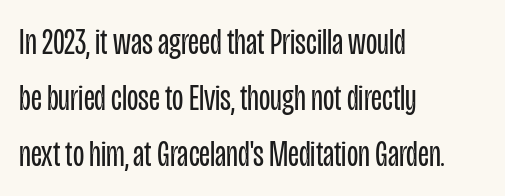
{"serif": "no", "italic": "no", "bold": "no", "weight": "regular", "width": "condensed", "stroke_contrast": "low", "x_height": "large", "monospaced": "no", "underline": "no", "align": "left", "line_spacing": "normal", "line_spacing_ratio": 1.52, "letter_spacing": "normal", "letter_spacing_em": 0.0, "glyph_px": 37}
